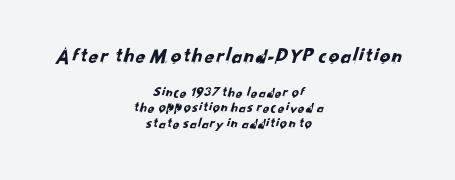
Q: Is the text underlined? A: No.
Q: How is the paragraph aligned? A: Centered.
Q: Is the spacing between letters normal or unusually wide? A: Normal.
Q: Is the spacing between lines tight, normal or loose? A: Tight.
Q: Which block of text is set in a larger size, the first (top) or the second (bottom)? A: The first (top) one.
